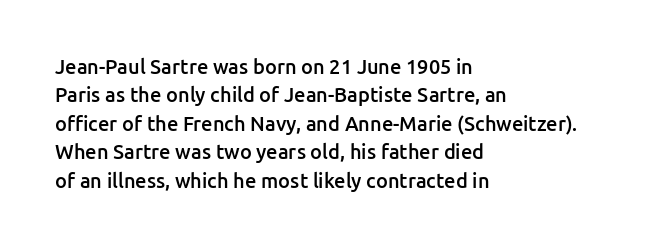
The image shows 20 px text type, upright; set left-aligned, normal line spacing (1.42x), normal letter spacing, not underlined.
